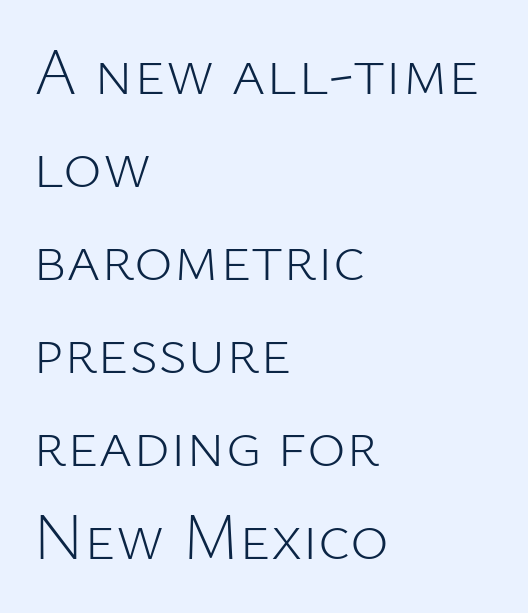
{"serif": "no", "italic": "no", "bold": "no", "weight": "light", "width": "normal", "stroke_contrast": "low", "x_height": "medium", "monospaced": "no", "underline": "no", "align": "left", "line_spacing": "normal", "line_spacing_ratio": 1.41, "letter_spacing": "normal", "letter_spacing_em": 0.0, "glyph_px": 66}
